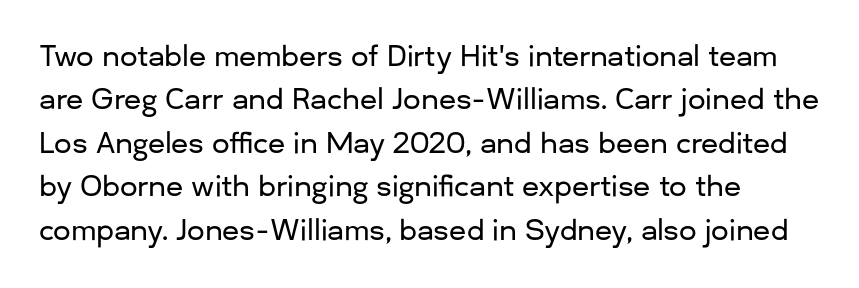
Q: Is the text italic (slanted)? A: No, it is upright.
Q: Is the typeface a serif or a sans-serif typeface? A: Sans-serif.
Q: Is the text underlined? A: No.
Q: How is the paragraph aligned? A: Left-aligned.
Q: Is the spacing between letters normal or unusually wide? A: Normal.
Q: Is the spacing between lines tight, normal or loose? A: Normal.
Q: Width (condensed, normal, or wide)? A: Normal.
Q: Stroke contrast? A: Low.
Q: x-height? A: Medium.
Q: Monospaced? A: No.
